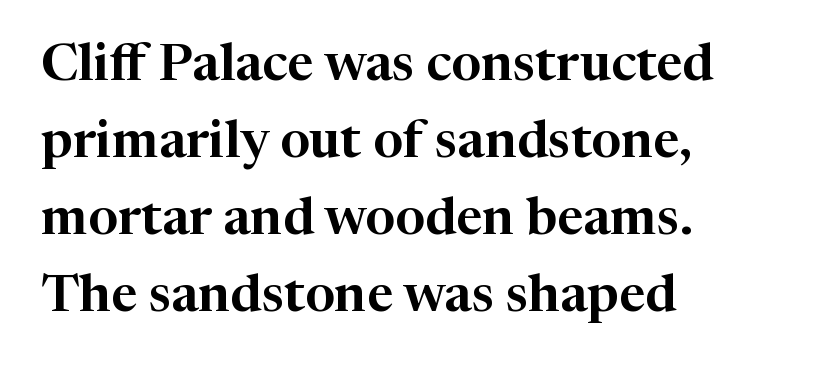
{"serif": "yes", "italic": "no", "width": "normal", "stroke_contrast": "high", "x_height": "medium", "monospaced": "no", "underline": "no", "align": "left", "line_spacing": "normal", "line_spacing_ratio": 1.48, "letter_spacing": "normal", "letter_spacing_em": 0.0, "glyph_px": 52}
